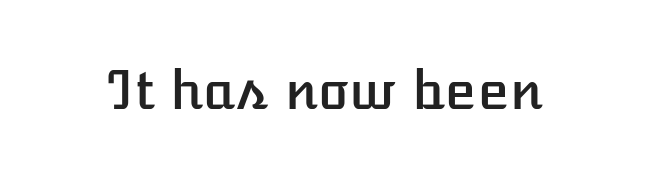
{"italic": "no", "width": "normal", "stroke_contrast": "low", "x_height": "medium", "monospaced": "no", "underline": "no", "letter_spacing": "normal", "letter_spacing_em": 0.0, "glyph_px": 52}
